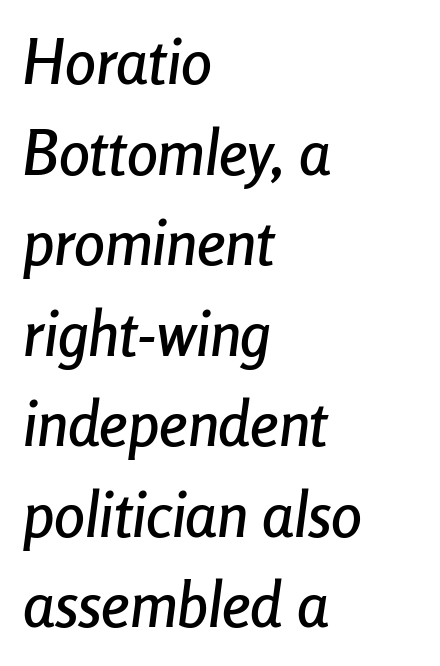
{"italic": "yes", "lean": "right", "slant_degrees": 8, "width": "condensed", "stroke_contrast": "low", "x_height": "medium", "monospaced": "no", "underline": "no", "align": "left", "line_spacing": "normal", "line_spacing_ratio": 1.46, "letter_spacing": "normal", "letter_spacing_em": 0.0, "glyph_px": 62}
